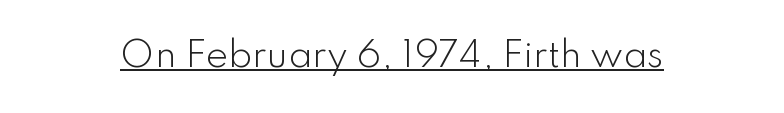
Vertical stems look standard width or narrower in stroke. Check where the strokes stop: nothing finishes them off — pure sans. The font's upright variant was chosen for this text. The passage shown is typed in a proportional face where columns would drift. This sample carries an underscore along the baseline area.
